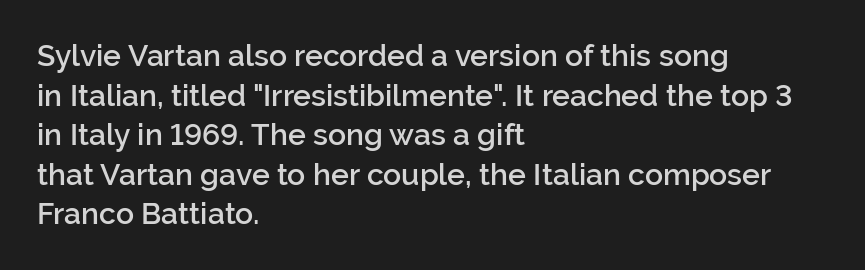
{"serif": "no", "italic": "no", "bold": "semi", "weight": "semibold", "width": "normal", "stroke_contrast": "low", "x_height": "medium", "monospaced": "no", "underline": "no", "align": "left", "line_spacing": "normal", "line_spacing_ratio": 1.32, "letter_spacing": "normal", "letter_spacing_em": 0.0, "glyph_px": 30}
